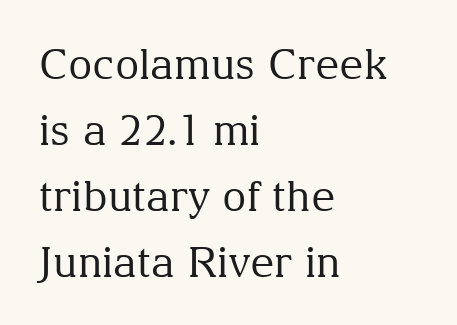
{"serif": "yes", "italic": "no", "bold": "no", "weight": "regular", "width": "normal", "stroke_contrast": "medium", "x_height": "medium", "monospaced": "no", "underline": "no", "align": "left", "line_spacing": "normal", "line_spacing_ratio": 1.57, "letter_spacing": "normal", "letter_spacing_em": 0.0, "glyph_px": 42}
